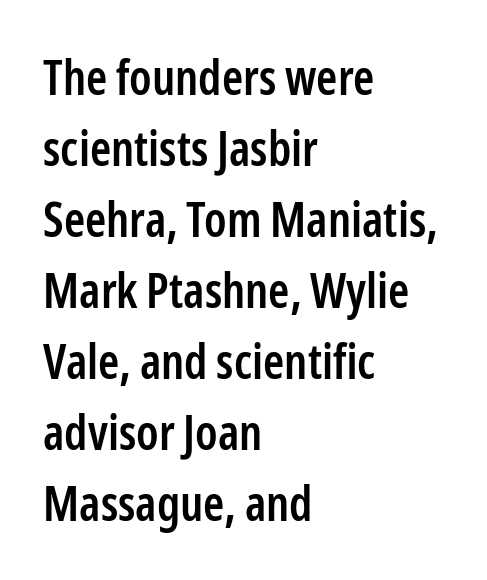
The image shows 48 px semibold, condensed sans-serif type, upright; set left-aligned, normal line spacing (1.48x), normal letter spacing, not underlined; low stroke contrast and a medium x-height.
